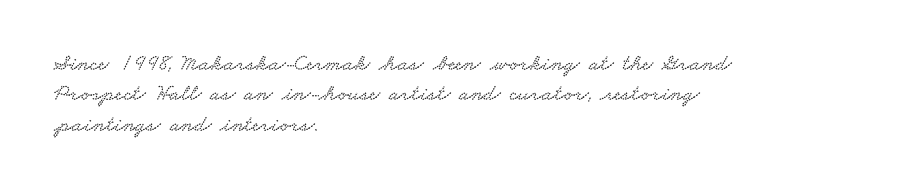
{"underline": "no", "align": "left", "line_spacing": "normal", "line_spacing_ratio": 1.32, "letter_spacing": "normal", "letter_spacing_em": 0.0, "glyph_px": 23}
